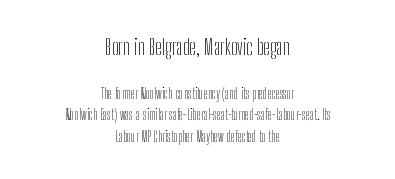
{"italic": "no", "bold": "no", "underline": "no", "align": "center", "line_spacing": "normal", "line_spacing_ratio": 1.55, "letter_spacing": "normal", "letter_spacing_em": 0.0, "larger_block": "first", "size_ratio": 1.57, "glyph_px": 22}
